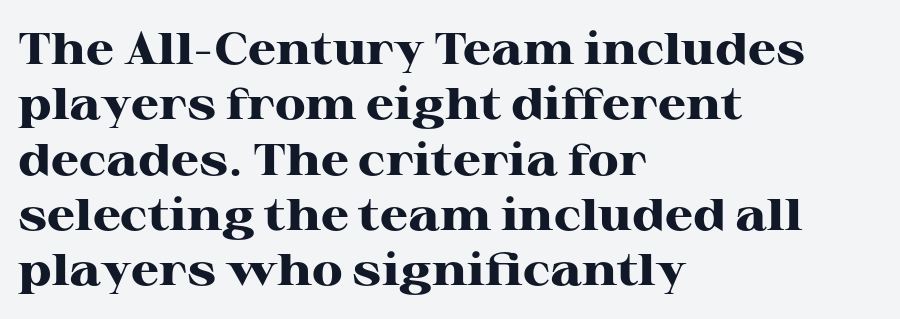
Note the varied advance widths — an 'i' is clearly narrower than an 'm'. The typeface chosen for these lines features serifs. In terms of posture, this sample is upright. Each word holds together tightly as a unit, with standard inter-letter gaps. Compared with an ordinary text face, these strokes are far heavier — a full bold. The strip under each line holds only bare page.
